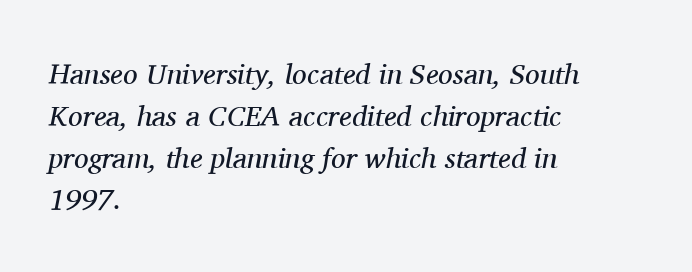
The image shows 29 px regular-weight serif type, italic (leaning right); set left-aligned, normal line spacing (1.44x), normal letter spacing, not underlined; medium stroke contrast and a medium x-height.
